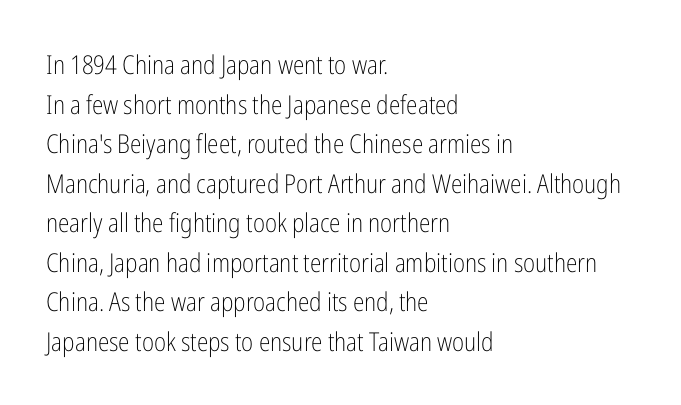
Q: Is the text bold? A: No.
Q: Is the text italic (slanted)? A: No, it is upright.
Q: Is the text underlined? A: No.
Q: How is the paragraph aligned? A: Left-aligned.
Q: Is the spacing between letters normal or unusually wide? A: Normal.
Q: Is the spacing between lines tight, normal or loose? A: Normal.
